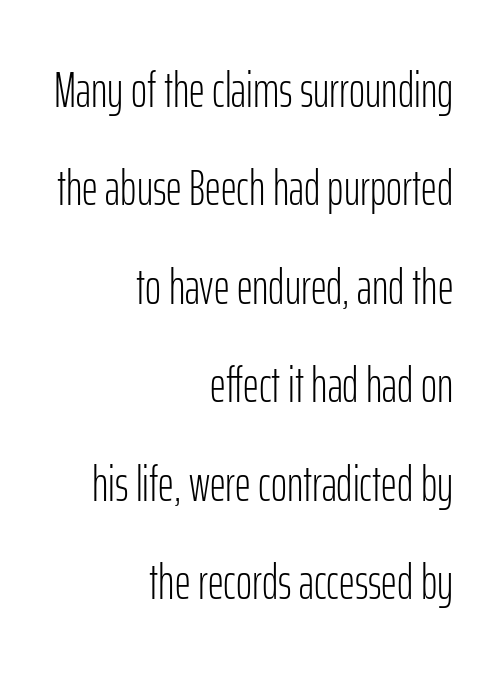
{"serif": "no", "italic": "no", "bold": "no", "weight": "light", "width": "condensed", "stroke_contrast": "low", "x_height": "medium", "monospaced": "no", "underline": "no", "align": "right", "line_spacing": "loose", "line_spacing_ratio": 2.01, "letter_spacing": "normal", "letter_spacing_em": 0.0, "glyph_px": 49}
